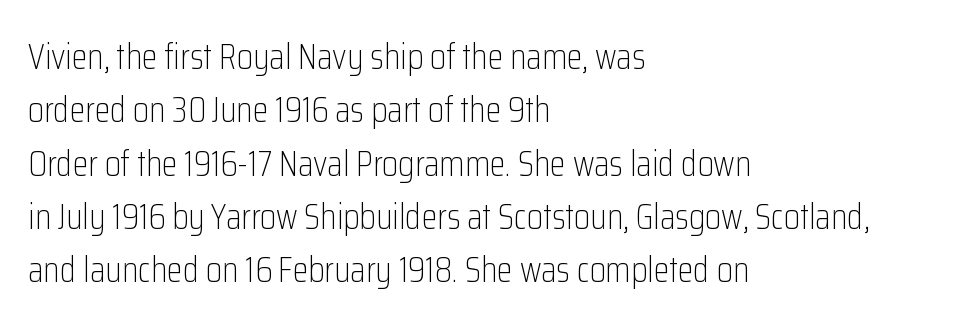
The image shows 36 px light, condensed sans-serif type, upright; set left-aligned, normal line spacing (1.48x), normal letter spacing, not underlined; low stroke contrast and a medium x-height.
